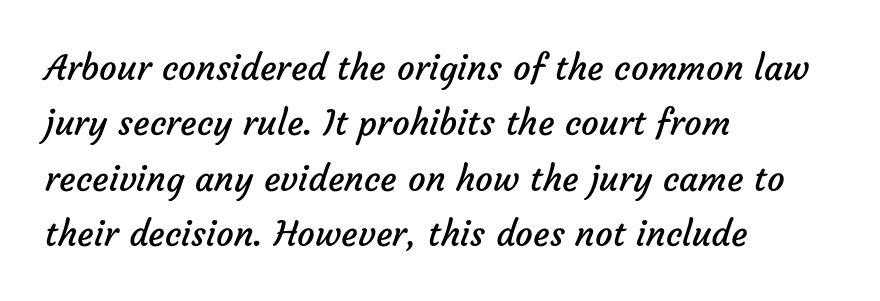
Q: Is the text bold? A: No.
Q: Is the typeface a serif or a sans-serif typeface? A: Sans-serif.
Q: Is the text underlined? A: No.
Q: How is the paragraph aligned? A: Left-aligned.
Q: Is the spacing between letters normal or unusually wide? A: Normal.
Q: Is the spacing between lines tight, normal or loose? A: Normal.
Q: Width (condensed, normal, or wide)? A: Normal.
Q: Stroke contrast? A: Low.
Q: x-height? A: Medium.
Q: Monospaced? A: No.
